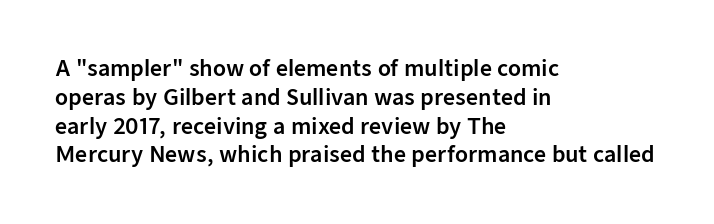
Q: Is the text italic (slanted)? A: No, it is upright.
Q: Is the text underlined? A: No.
Q: How is the paragraph aligned? A: Left-aligned.
Q: Is the spacing between letters normal or unusually wide? A: Normal.
Q: Is the spacing between lines tight, normal or loose? A: Normal.
